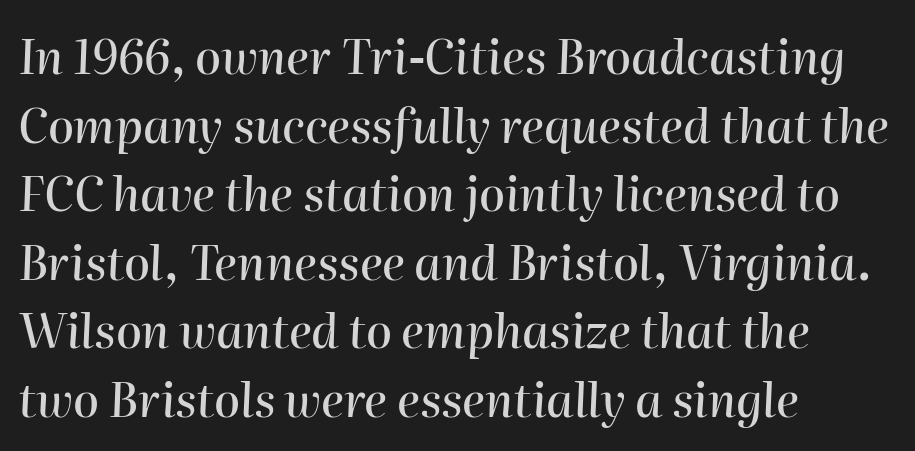
{"italic": "yes", "lean": "right", "slant_degrees": 2, "width": "normal", "stroke_contrast": "high", "x_height": "medium", "monospaced": "no", "underline": "no", "align": "left", "line_spacing": "normal", "line_spacing_ratio": 1.46, "letter_spacing": "normal", "letter_spacing_em": 0.0, "glyph_px": 47}
